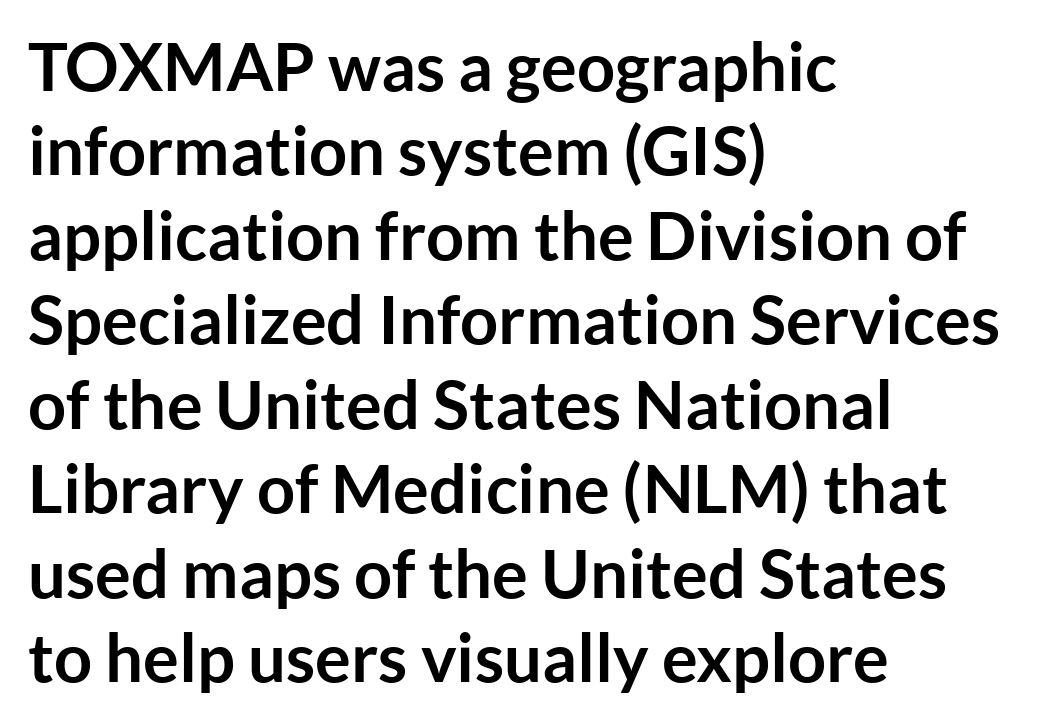
The passage shown stacks its lines at a standard gap. Lines of text with bare space underneath. In terms of posture, this sample is upright. The face used here is proportionally spaced, like ordinary book or web type.
